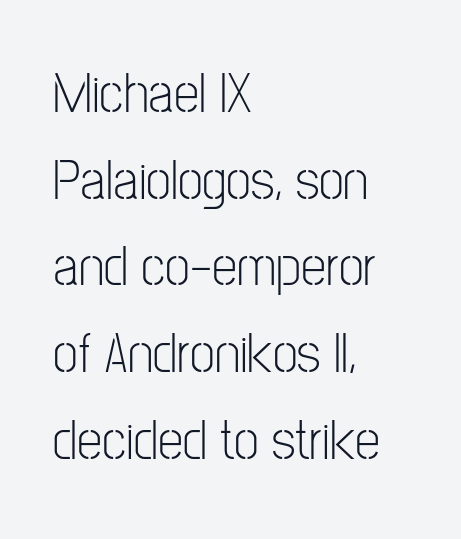
Does the leading feel generous? No, just average. Spacing verdict: proportional, widths tailored to each character. Upright lettering throughout. Nothing sits at the stroke ends, so this counts as sans-serif. Plain, unruled lines of type.
